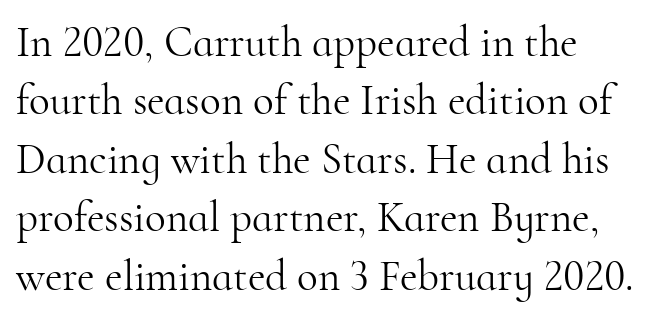
{"serif": "yes", "italic": "no", "bold": "no", "weight": "light", "width": "normal", "stroke_contrast": "high", "x_height": "small", "monospaced": "no", "underline": "no", "align": "left", "line_spacing": "normal", "line_spacing_ratio": 1.36, "letter_spacing": "normal", "letter_spacing_em": 0.0, "glyph_px": 43}
